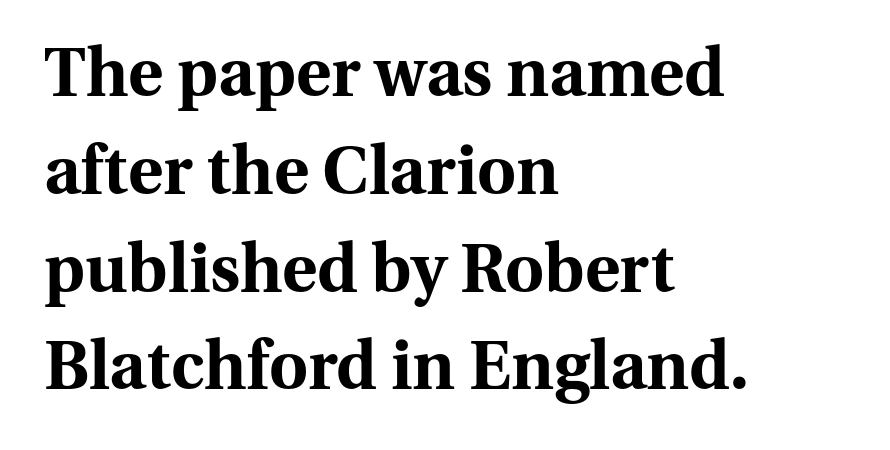
Q: Is the text bold? A: Yes.
Q: Is the text italic (slanted)? A: No, it is upright.
Q: Is the typeface a serif or a sans-serif typeface? A: Serif.
Q: Is the text underlined? A: No.
Q: How is the paragraph aligned? A: Left-aligned.
Q: Is the spacing between letters normal or unusually wide? A: Normal.
Q: Is the spacing between lines tight, normal or loose? A: Normal.
Q: Width (condensed, normal, or wide)? A: Normal.
Q: Stroke contrast? A: Medium.
Q: x-height? A: Medium.
Q: Monospaced? A: No.
